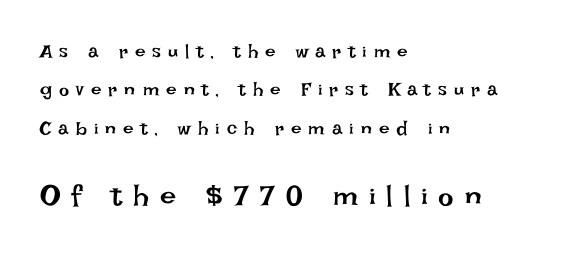
A typesetter would call this leading open, well beyond the default. Spacing verdict: proportional, widths tailored to each character. Rendered with straight, roman letterforms. Character size in the trailing block exceeds that of the leading block.
